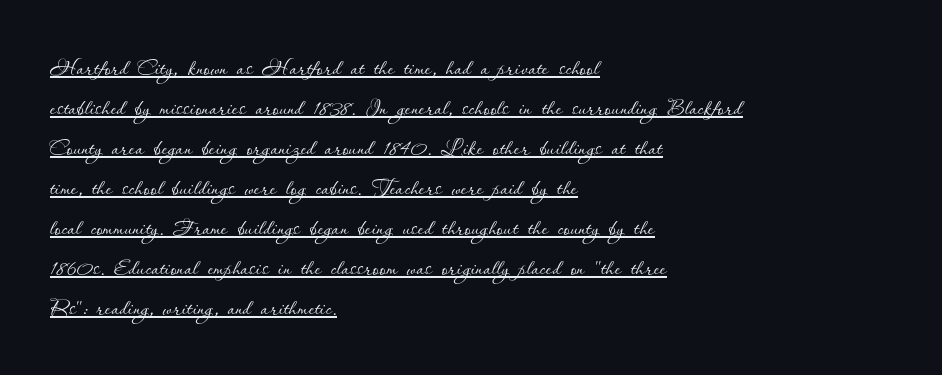
The image shows 31 px thin type; set left-aligned, normal line spacing (1.29x), normal letter spacing, underlined; low stroke contrast and a small x-height.
